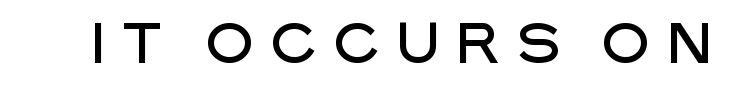
Q: Is the text italic (slanted)? A: No, it is upright.
Q: Is the typeface a serif or a sans-serif typeface? A: Sans-serif.
Q: Is the text underlined? A: No.
Q: Is the spacing between letters normal or unusually wide? A: Unusually wide.
Q: Width (condensed, normal, or wide)? A: Normal.
Q: Stroke contrast? A: Low.
Q: x-height? A: Large.
Q: Monospaced? A: No.
